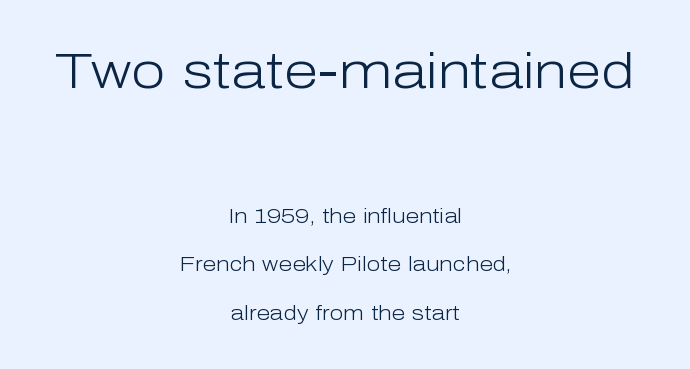
Q: Is the text bold? A: No.
Q: Is the text italic (slanted)? A: No, it is upright.
Q: Is the typeface a serif or a sans-serif typeface? A: Sans-serif.
Q: Is the text underlined? A: No.
Q: How is the paragraph aligned? A: Centered.
Q: Is the spacing between letters normal or unusually wide? A: Normal.
Q: Is the spacing between lines tight, normal or loose? A: Loose.
Q: Which block of text is set in a larger size, the first (top) or the second (bottom)? A: The first (top) one.
Q: Width (condensed, normal, or wide)? A: Normal.
Q: Stroke contrast? A: Low.
Q: x-height? A: Medium.
Q: Monospaced? A: No.
